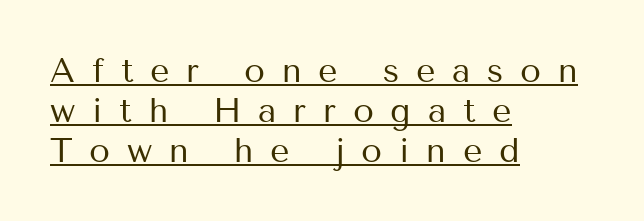
Q: Is the text bold? A: No.
Q: Is the text italic (slanted)? A: No, it is upright.
Q: Is the typeface a serif or a sans-serif typeface? A: Sans-serif.
Q: Is the text underlined? A: Yes.
Q: How is the paragraph aligned? A: Left-aligned.
Q: Is the spacing between letters normal or unusually wide? A: Unusually wide.
Q: Width (condensed, normal, or wide)? A: Normal.
Q: Stroke contrast? A: Medium.
Q: x-height? A: Medium.
Q: Monospaced? A: No.
